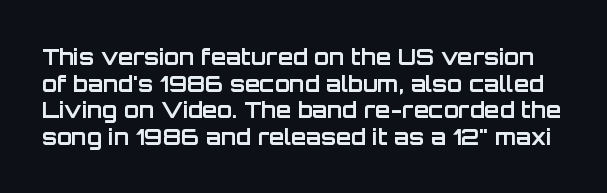
{"italic": "no", "bold": "yes", "underline": "no", "line_spacing_ratio": 1.21, "letter_spacing": "normal", "letter_spacing_em": 0.0, "glyph_px": 22}
